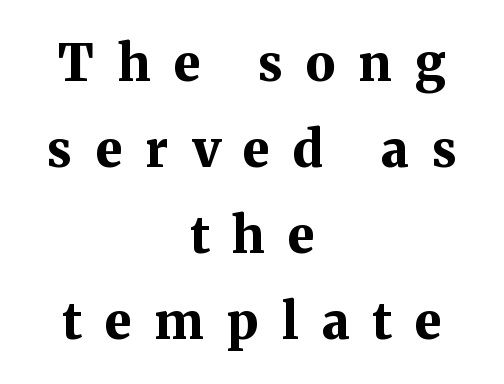
Q: Is the text bold? A: Yes.
Q: Is the text italic (slanted)? A: No, it is upright.
Q: Is the typeface a serif or a sans-serif typeface? A: Serif.
Q: Is the text underlined? A: No.
Q: How is the paragraph aligned? A: Centered.
Q: Is the spacing between letters normal or unusually wide? A: Unusually wide.
Q: Width (condensed, normal, or wide)? A: Normal.
Q: Stroke contrast? A: Medium.
Q: x-height? A: Medium.
Q: Monospaced? A: No.
